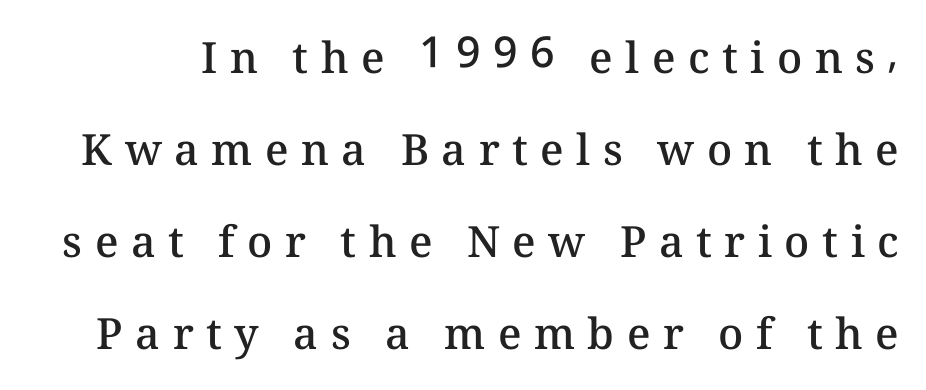
{"italic": "no", "bold": "semi", "weight": "semibold", "width": "normal", "stroke_contrast": "medium", "x_height": "medium", "monospaced": "no", "underline": "no", "line_spacing": "loose", "line_spacing_ratio": 2.14, "letter_spacing": "wide", "letter_spacing_em": 0.29, "glyph_px": 43}
